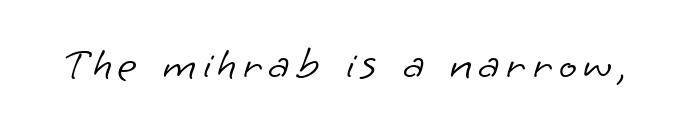
Descenders hang freely into open space. A typesetter would label this face a sans. The characters are drawn with everyday or finer stroke widths. The passage shown is typed in a proportional face where columns would drift.
